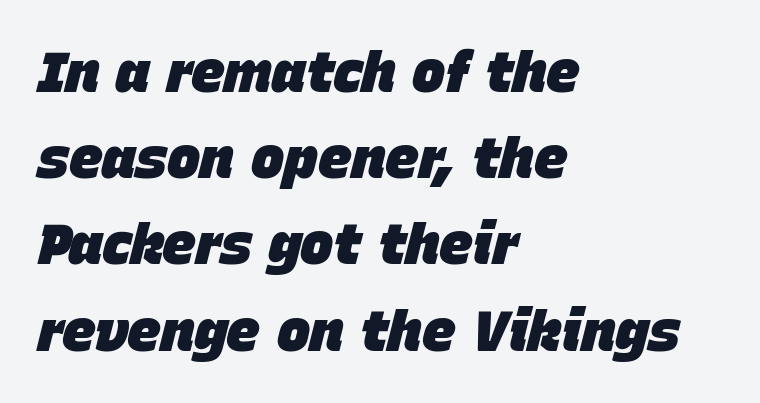
The image shows 56 px heavy type, italic (leaning right); set left-aligned, normal line spacing (1.54x), normal letter spacing, not underlined; low stroke contrast and a large x-height.
